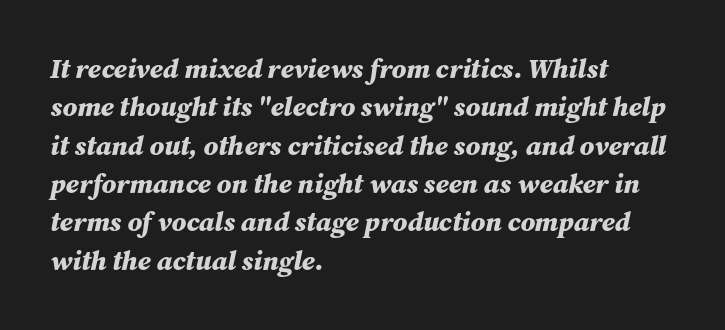
{"italic": "yes", "lean": "right", "slant_degrees": 12, "bold": "yes", "underline": "no", "align": "left", "line_spacing": "normal", "line_spacing_ratio": 1.42, "letter_spacing": "normal", "letter_spacing_em": 0.0, "glyph_px": 27}
